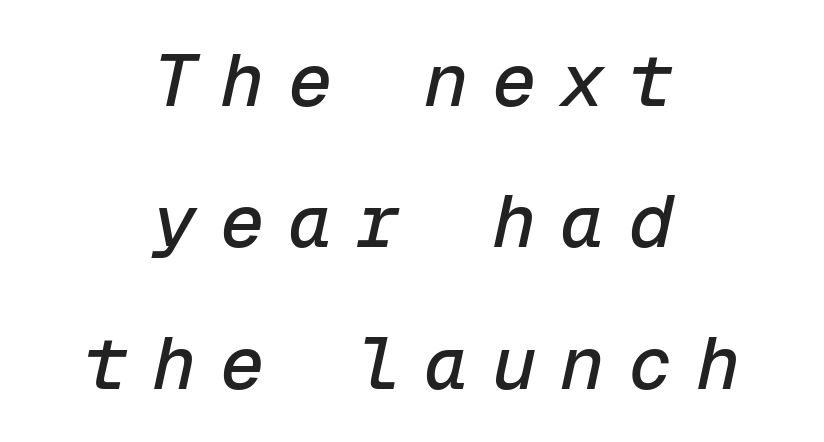
Q: Is the text italic (slanted)? A: Yes, it leans right by about 12 degrees.
Q: Is the text underlined? A: No.
Q: How is the paragraph aligned? A: Centered.
Q: Is the spacing between letters normal or unusually wide? A: Unusually wide.
Q: Is the spacing between lines tight, normal or loose? A: Loose.
Q: Width (condensed, normal, or wide)? A: Normal.
Q: Stroke contrast? A: Low.
Q: x-height? A: Medium.
Q: Monospaced? A: Yes.
